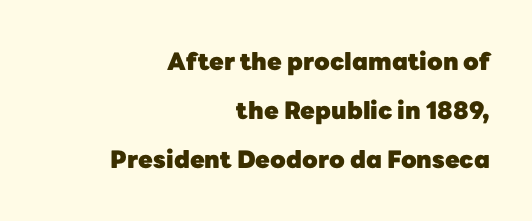
All the whitespace from short lines collects on the left. Its strokes are broad and dark, the hallmark of bold type. This block would shrink considerably if given ordinary leading; it's expanded now. Descenders are the only things crossing below the line. Is the letter spacing exaggerated? No — it looks like the ordinary default.
